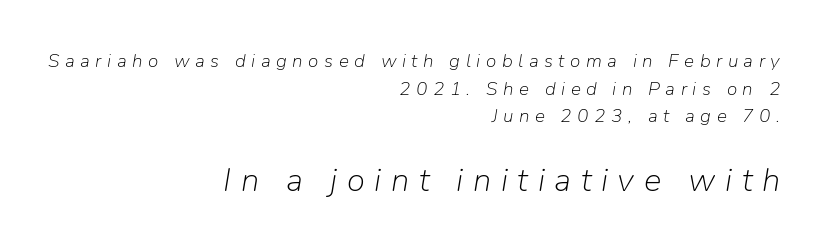
The image shows 33 px light type, italic (leaning right); set right-aligned, normal line spacing (1.46x), unusually wide letter spacing (+0.29 em), not underlined; the second (bottom) block is 1.74x larger; low stroke contrast and a medium x-height.
